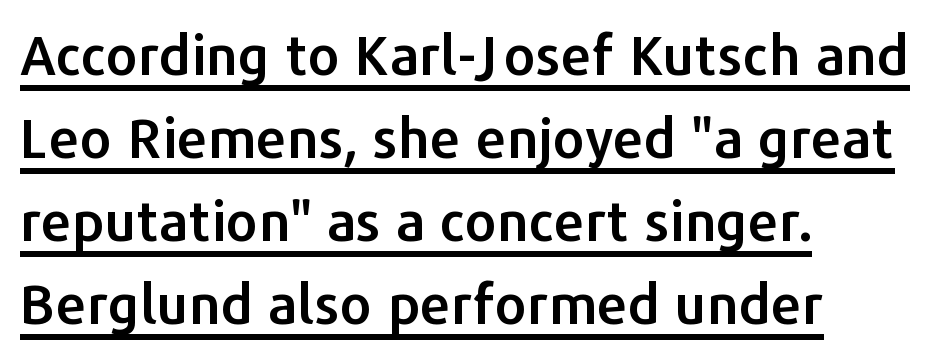
The image shows 55 px sans-serif type, upright; set left-aligned, normal line spacing (1.51x), normal letter spacing, underlined; low stroke contrast and a medium x-height.
